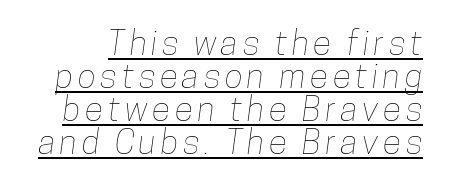
The image shows 34 px condensed type; set tight line spacing (0.97x), underlined; low stroke contrast and a medium x-height.
